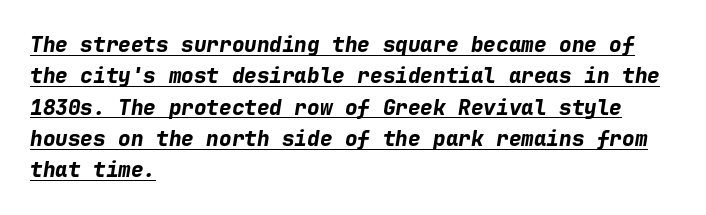
{"italic": "yes", "lean": "right", "slant_degrees": 9, "bold": "yes", "underline": "yes", "align": "left", "line_spacing": "normal", "line_spacing_ratio": 1.49, "letter_spacing": "normal", "letter_spacing_em": 0.0, "glyph_px": 21}
